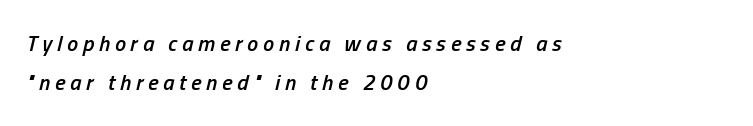
In CSS terms this would be text-align: left. These lines were composed using italics. Typographic density is moderately raised because the face is semibold. Someone cranked the tracking dial way up on this one.
